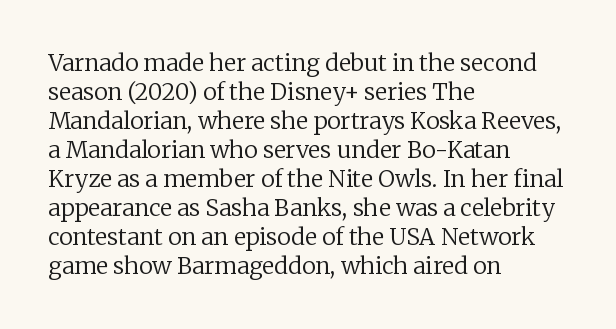
A typesetter would call this zero additional tracking. If you drew a line through each stem, it would be perfectly vertical. This block has exactly the height ordinary leading produces. Teacher's note: observe the even left margin — that is flush-left alignment. The area under the type is left untouched. This is not heavy type; no bold has been used.
